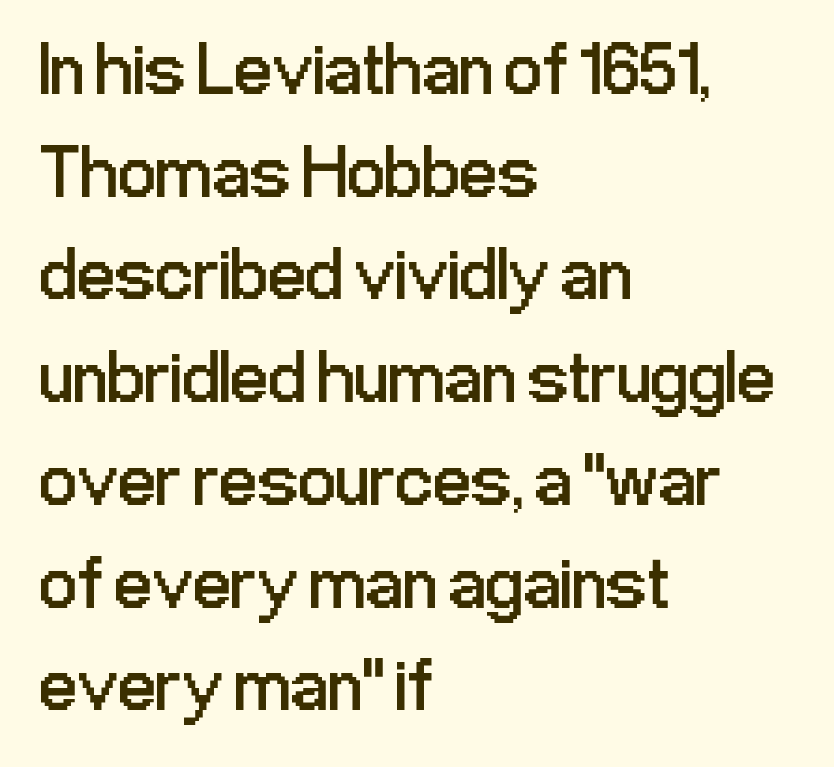
How would I describe the line gaps? Plain and ordinary. Spacing verdict: proportional, widths tailored to each character. A classic flush-left, rag-right setting is used for this passage. This reads as an unemphasized weight, regular at the heaviest.
